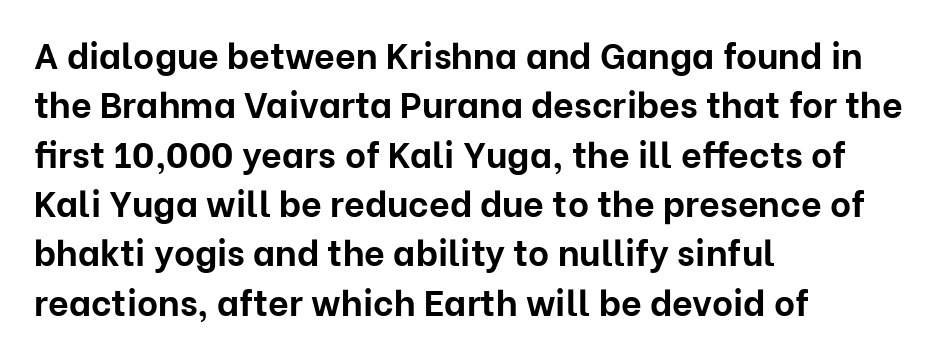
The image shows 36 px bold sans-serif type, upright; set left-aligned, normal line spacing (1.37x), normal letter spacing, not underlined; low stroke contrast and a medium x-height.
